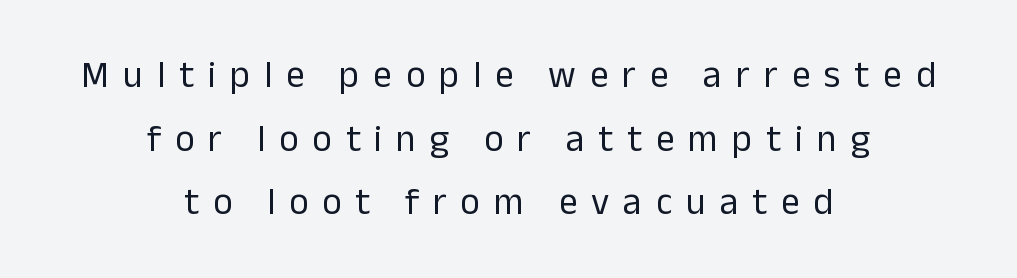
Clear beneath every line of the passage. Is this a heavy cut? Hardly; it is regular or lighter. The typeface chosen for these lines omits serifs. The letters stand straight up with perfectly vertical stems. Tracking value appears strongly positive — letters spread wide.
